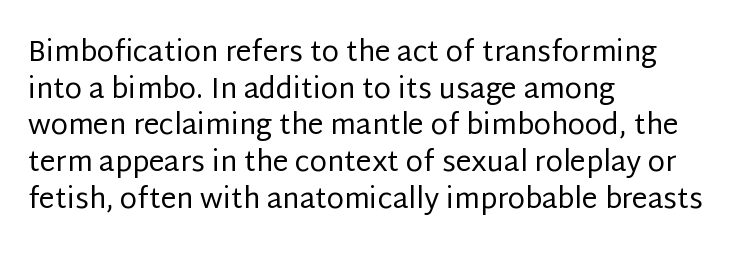
Weight: regular or lighter. No extra tracking has been applied to these lines. I'd call this a sans setting — the letters go barefoot. You could not count columns in this text — the font is proportionally spaced.
